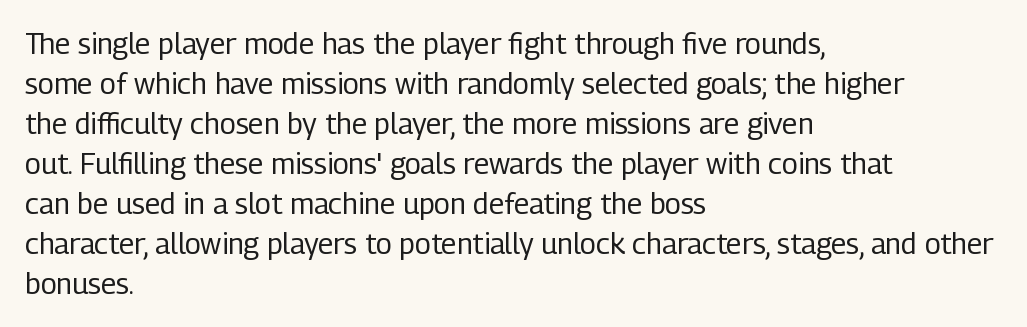
Q: Is the text bold? A: No.
Q: Is the text italic (slanted)? A: No, it is upright.
Q: Is the typeface a serif or a sans-serif typeface? A: Sans-serif.
Q: Is the text underlined? A: No.
Q: How is the paragraph aligned? A: Left-aligned.
Q: Is the spacing between letters normal or unusually wide? A: Normal.
Q: Is the spacing between lines tight, normal or loose? A: Normal.
Q: Width (condensed, normal, or wide)? A: Condensed.
Q: Stroke contrast? A: Low.
Q: x-height? A: Medium.
Q: Monospaced? A: No.
